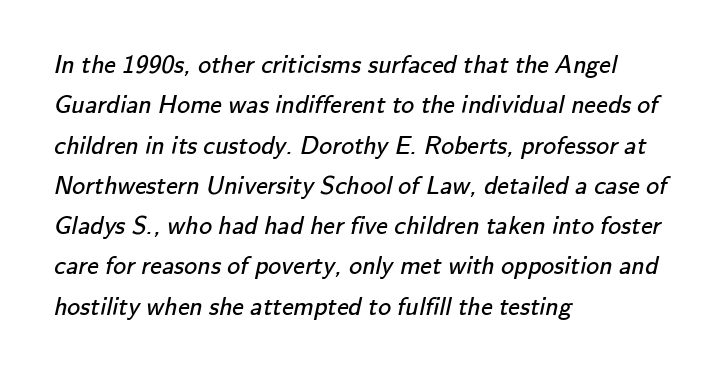
Q: Is the text bold? A: No.
Q: Is the text underlined? A: No.
Q: How is the paragraph aligned? A: Left-aligned.
Q: Is the spacing between letters normal or unusually wide? A: Normal.
Q: Is the spacing between lines tight, normal or loose? A: Normal.
